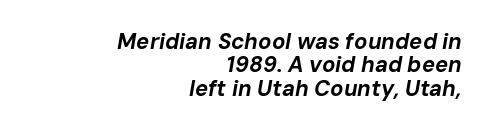
The image shows 22 px bold type, italic (leaning right); set right-aligned, tight line spacing (1.06x), normal letter spacing, not underlined.
